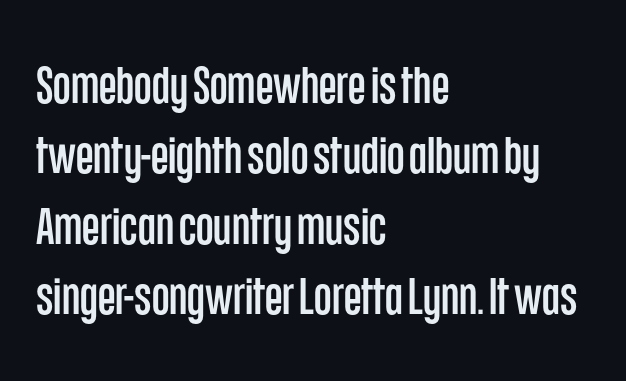
The image shows 51 px condensed sans-serif type, upright; set left-aligned, normal line spacing (1.38x), normal letter spacing, not underlined; low stroke contrast and a large x-height.
